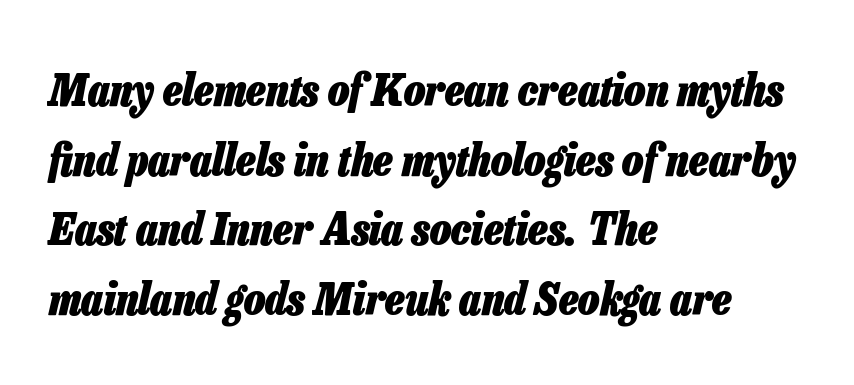
Descenders hang freely into open space. Tall strokes in this sample are angled rather than plumb. All the whitespace from short lines collects on the right. Typographic density is high because the face is bold. Is this a fixed-width face? No — the glyphs have proportional, varying widths.
